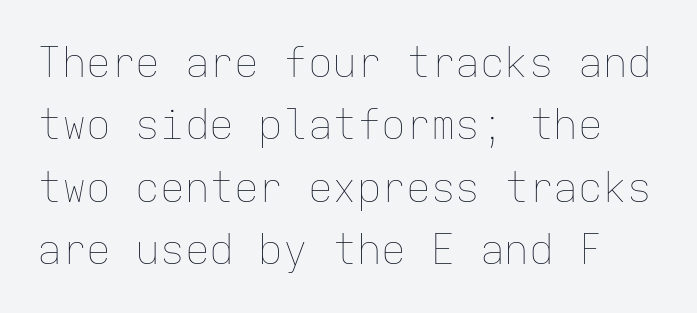
The image shows 41 px thin type, upright, monospaced; set normal line spacing (1.52x), normal letter spacing, not underlined; low stroke contrast and a medium x-height.
